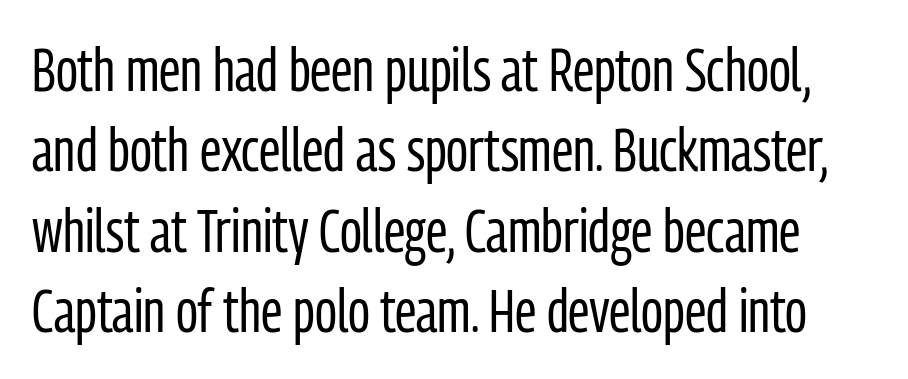
Q: Is the text bold? A: No.
Q: Is the text italic (slanted)? A: No, it is upright.
Q: Is the typeface a serif or a sans-serif typeface? A: Sans-serif.
Q: Is the text underlined? A: No.
Q: Is the spacing between letters normal or unusually wide? A: Normal.
Q: Is the spacing between lines tight, normal or loose? A: Normal.
Q: Width (condensed, normal, or wide)? A: Condensed.
Q: Stroke contrast? A: Low.
Q: x-height? A: Medium.
Q: Monospaced? A: No.
